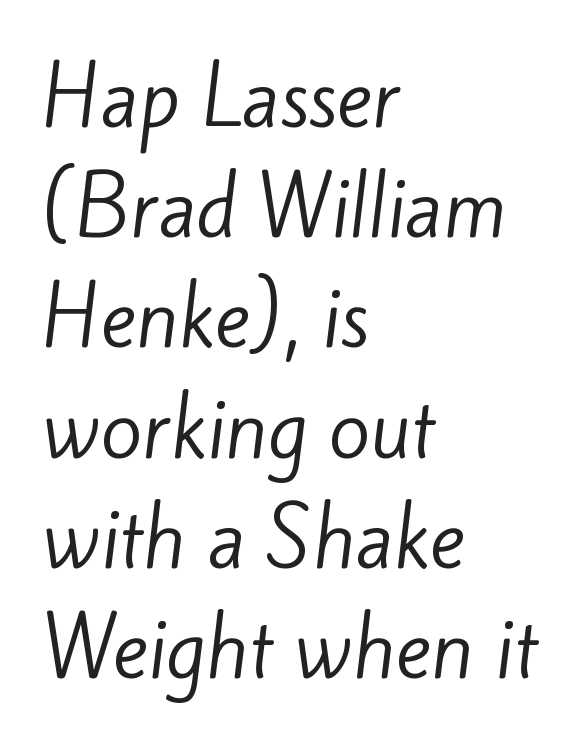
Q: Is the text bold? A: No.
Q: Is the typeface a serif or a sans-serif typeface? A: Sans-serif.
Q: Is the text underlined? A: No.
Q: How is the paragraph aligned? A: Left-aligned.
Q: Is the spacing between letters normal or unusually wide? A: Normal.
Q: Is the spacing between lines tight, normal or loose? A: Normal.
Q: Width (condensed, normal, or wide)? A: Normal.
Q: Stroke contrast? A: Low.
Q: x-height? A: Small.
Q: Monospaced? A: No.
